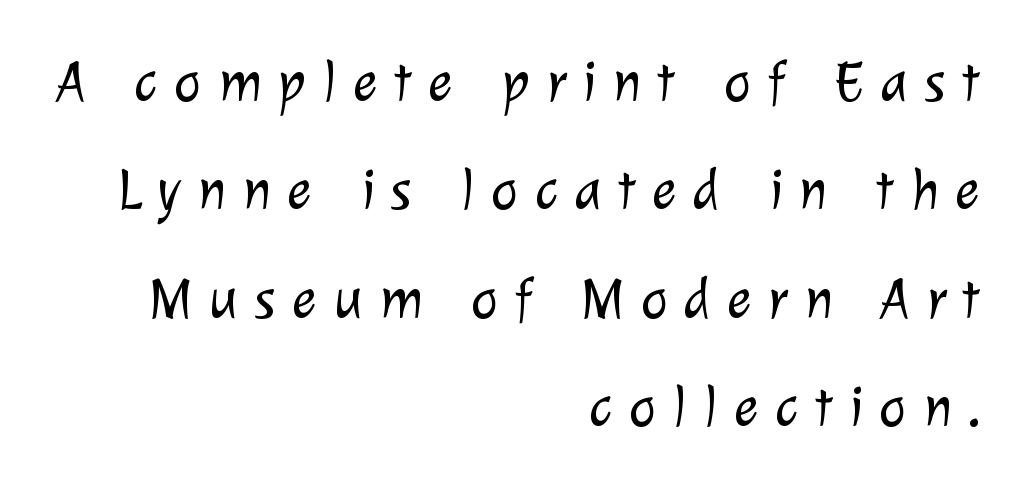
Summary of weight: not heavy and not bold. In terms of letterform style, serifs are entirely absent. Substantial extra tracking has been applied to these lines. The ragged edge is on the left, which tells us the setting is flush right. The rendering uses natural spacing where letterforms have individual widths. Unmarked baselines from the first word to the last.
